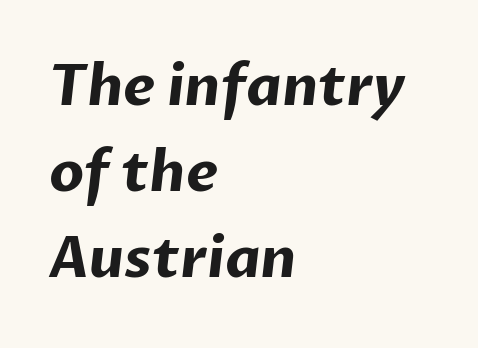
{"serif": "no", "bold": "yes", "weight": "bold", "width": "normal", "stroke_contrast": "low", "x_height": "medium", "monospaced": "no", "underline": "no", "align": "left", "line_spacing": "normal", "line_spacing_ratio": 1.54, "letter_spacing": "normal", "letter_spacing_em": 0.0, "glyph_px": 56}
